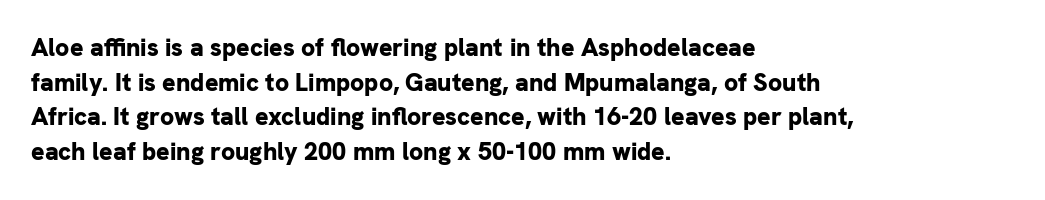
Q: Is the text bold? A: Yes.
Q: Is the text italic (slanted)? A: No, it is upright.
Q: Is the text underlined? A: No.
Q: How is the paragraph aligned? A: Left-aligned.
Q: Is the spacing between letters normal or unusually wide? A: Normal.
Q: Is the spacing between lines tight, normal or loose? A: Normal.
